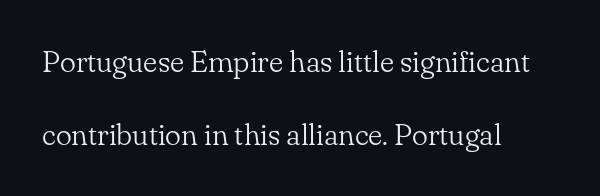
Q: Is the text bold? A: No.
Q: Is the text italic (slanted)? A: No, it is upright.
Q: Is the typeface a serif or a sans-serif typeface? A: Serif.
Q: Is the text underlined? A: No.
Q: How is the paragraph aligned? A: Left-aligned.
Q: Is the spacing between letters normal or unusually wide? A: Normal.
Q: Is the spacing between lines tight, normal or loose? A: Loose.
Q: Width (condensed, normal, or wide)? A: Normal.
Q: Stroke contrast? A: Low.
Q: x-height? A: Small.
Q: Monospaced? A: No.
